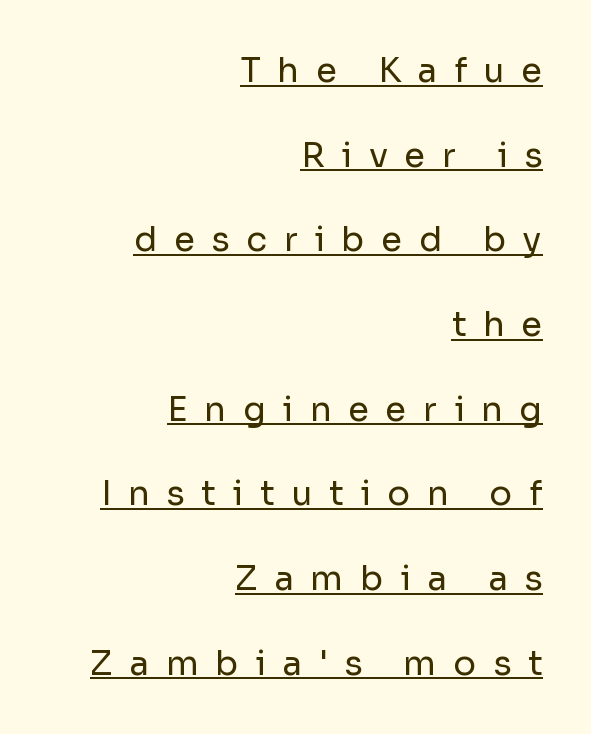
{"serif": "no", "italic": "no", "bold": "no", "weight": "regular", "width": "normal", "stroke_contrast": "low", "x_height": "medium", "monospaced": "no", "underline": "yes", "align": "right", "line_spacing": "loose", "line_spacing_ratio": 2.49, "letter_spacing": "wide", "letter_spacing_em": 0.49, "glyph_px": 34}
